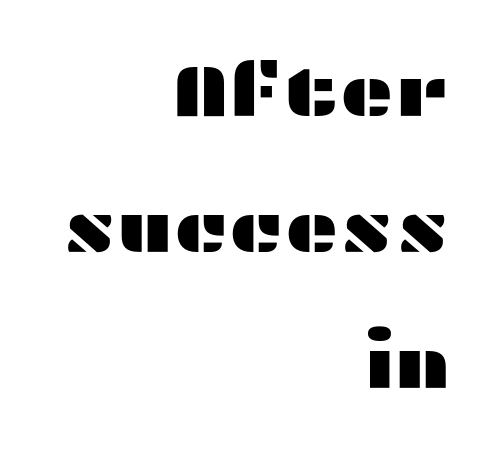
{"serif": "no", "italic": "no", "width": "wide", "stroke_contrast": "medium", "x_height": "medium", "monospaced": "no", "underline": "no", "align": "right", "line_spacing_ratio": 1.84, "letter_spacing": "normal", "letter_spacing_em": 0.0, "glyph_px": 74}
